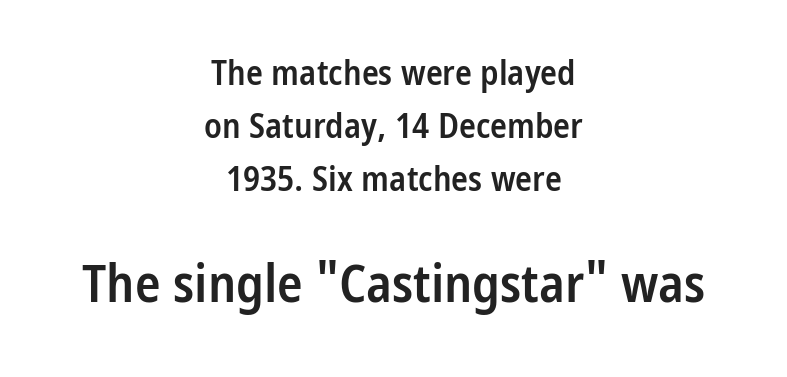
The image shows 53 px semibold, condensed sans-serif type, upright; set centered, normal line spacing (1.52x), normal letter spacing, not underlined; the second (bottom) block is 1.51x larger; low stroke contrast and a medium x-height.
